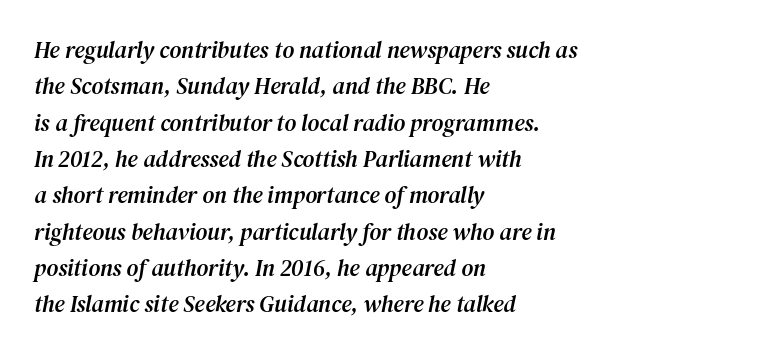
The image shows 23 px text type, italic (leaning right); set left-aligned, normal line spacing (1.58x), normal letter spacing, not underlined.
